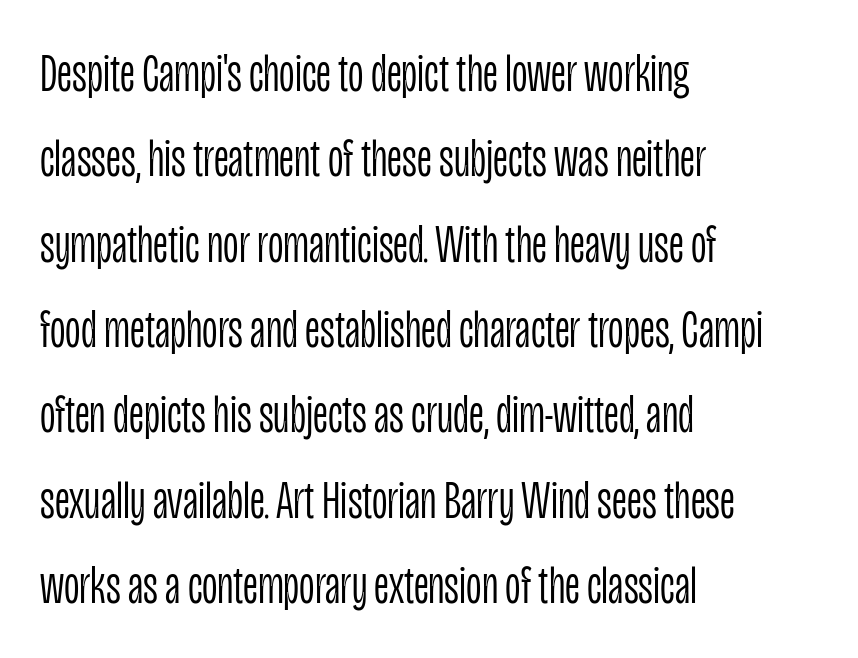
The image shows 54 px light, condensed sans-serif type, upright; set left-aligned, normal line spacing (1.58x), normal letter spacing, not underlined; low stroke contrast and a large x-height.
